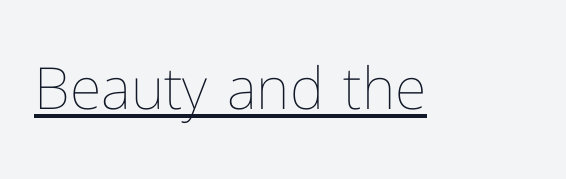
Q: Is the text bold? A: No.
Q: Is the text italic (slanted)? A: No, it is upright.
Q: Is the text underlined? A: Yes.
Q: Is the spacing between letters normal or unusually wide? A: Normal.
Q: Width (condensed, normal, or wide)? A: Normal.
Q: Stroke contrast? A: Low.
Q: x-height? A: Medium.
Q: Monospaced? A: No.
